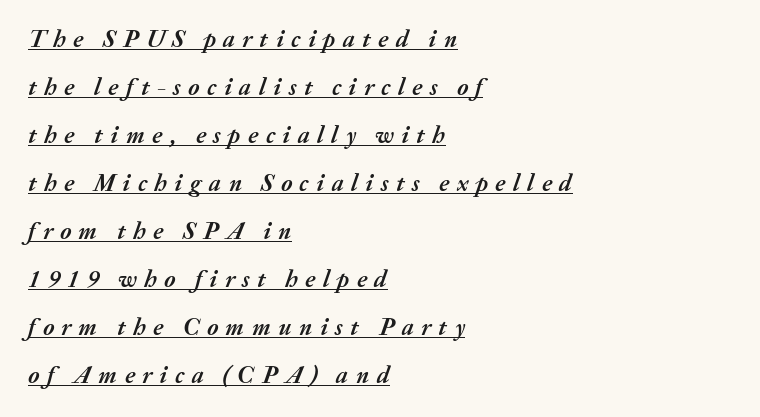
Q: Is the text bold? A: Yes.
Q: Is the text italic (slanted)? A: Yes, it leans right by about 20 degrees.
Q: Is the text underlined? A: Yes.
Q: How is the paragraph aligned? A: Left-aligned.
Q: Is the spacing between letters normal or unusually wide? A: Unusually wide.
Q: Is the spacing between lines tight, normal or loose? A: Loose.
